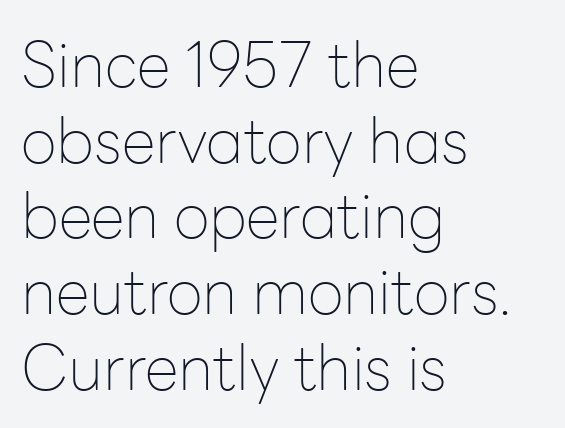
Letterform terminals end flat and unadorned throughout the passage. The passage shown is not underscored anywhere. A typesetter would mark this as roman, not italic. Look at the tracking — it's just the regular setting, nothing added. Character widths vary here, with narrow letters taking less room than wide ones. Is the block centered? No — it sits flush against the left margin.
